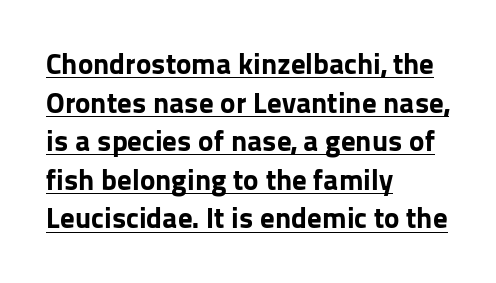
Q: Is the text bold? A: Yes.
Q: Is the text italic (slanted)? A: No, it is upright.
Q: Is the typeface a serif or a sans-serif typeface? A: Sans-serif.
Q: Is the text underlined? A: Yes.
Q: How is the paragraph aligned? A: Left-aligned.
Q: Is the spacing between letters normal or unusually wide? A: Normal.
Q: Is the spacing between lines tight, normal or loose? A: Normal.
Q: Width (condensed, normal, or wide)? A: Normal.
Q: Stroke contrast? A: Low.
Q: x-height? A: Medium.
Q: Monospaced? A: No.
